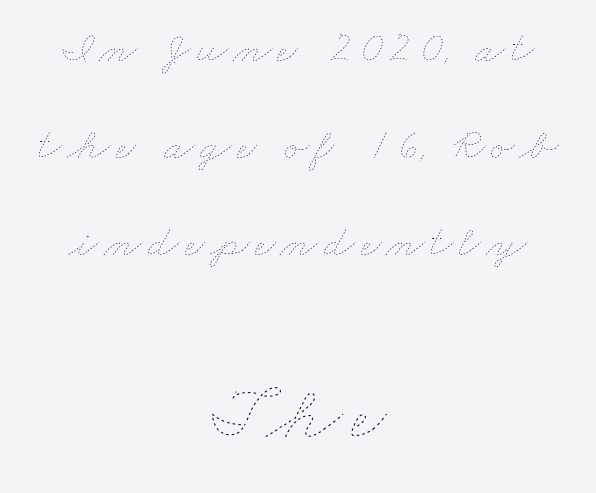
The image shows 78 px thin, wide type; set centered, loose line spacing (2.16x), not underlined; the second (bottom) block is 1.73x larger; low stroke contrast and a small x-height.
